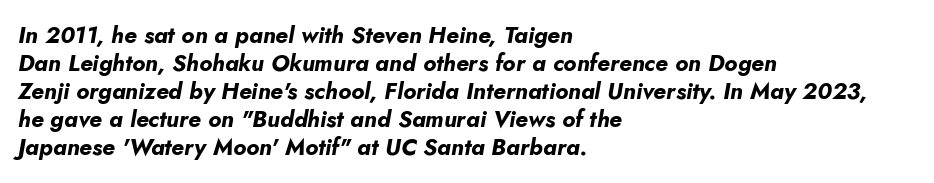
The typesetting leans heavy: a genuine bold. The typography opts for an oblique posture over an upright one. Check under the words: just untouched page. Horizontal alignment here is leftward, the default for most running prose. Spacing between characters is what you'd get straight out of the box.
